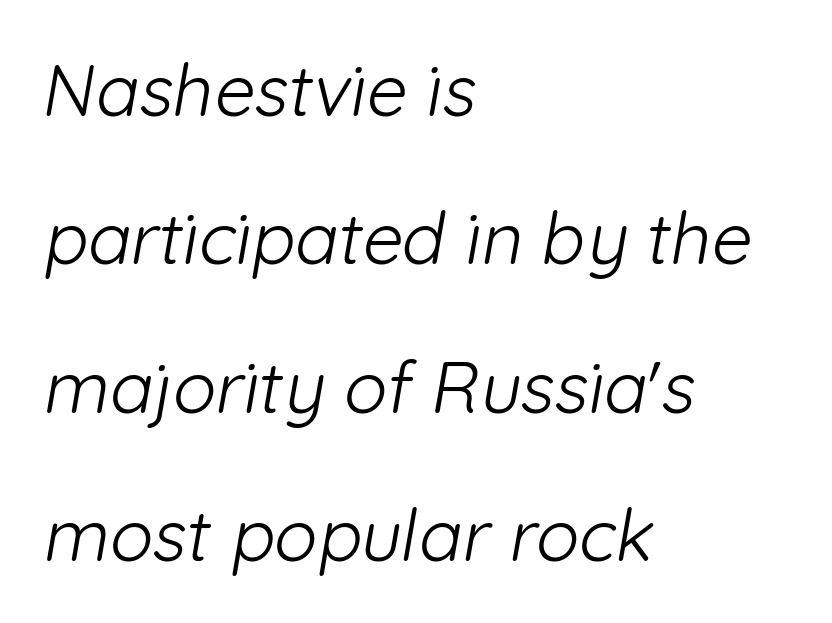
Heft: none added — not bold. Proportional: the letters do not fall into vertical columns. Tracking here is standard; glyphs follow each other at the usual distance. Reading down the block, your eye returns to a fixed left position each line.
